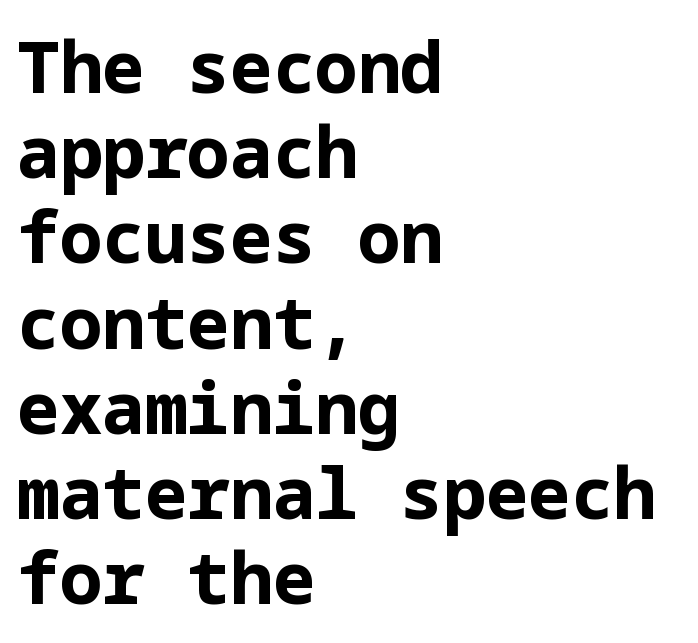
Q: Is the text bold? A: Yes.
Q: Is the text italic (slanted)? A: No, it is upright.
Q: Is the typeface a serif or a sans-serif typeface? A: Sans-serif.
Q: Is the text underlined? A: No.
Q: How is the paragraph aligned? A: Left-aligned.
Q: Is the spacing between letters normal or unusually wide? A: Normal.
Q: Width (condensed, normal, or wide)? A: Normal.
Q: Stroke contrast? A: Low.
Q: x-height? A: Medium.
